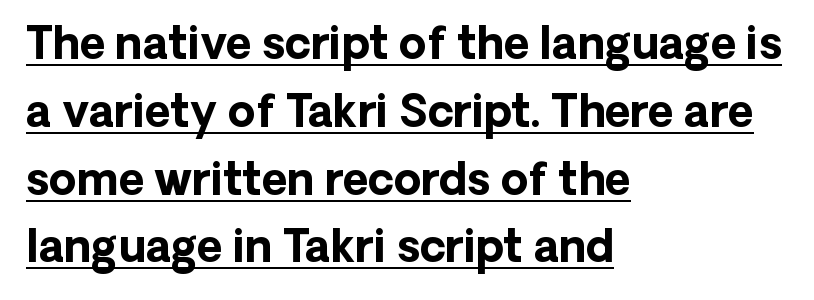
Q: Is the text bold? A: Yes.
Q: Is the text italic (slanted)? A: No, it is upright.
Q: Is the typeface a serif or a sans-serif typeface? A: Sans-serif.
Q: Is the text underlined? A: Yes.
Q: How is the paragraph aligned? A: Left-aligned.
Q: Is the spacing between letters normal or unusually wide? A: Normal.
Q: Is the spacing between lines tight, normal or loose? A: Normal.
Q: Width (condensed, normal, or wide)? A: Normal.
Q: Stroke contrast? A: Low.
Q: x-height? A: Medium.
Q: Monospaced? A: No.
